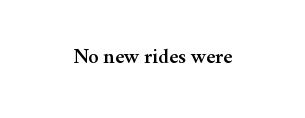
Every character sits straight up, as roman type does. The string is rendered with underlining switched off. Students, note that the glyphs here touch the page at normal intervals.
